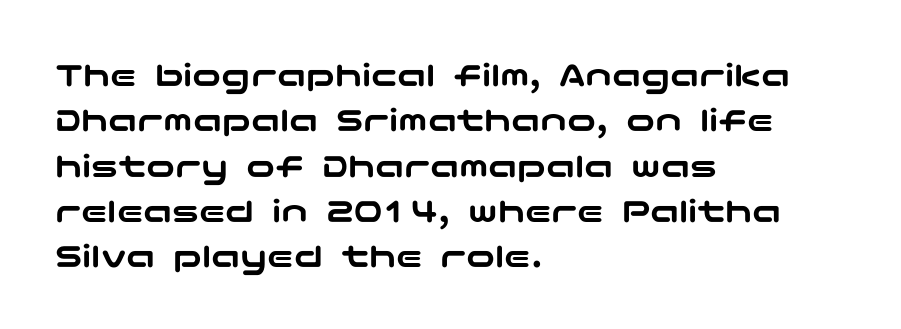
The image shows 36 px wide sans-serif type, upright; set left-aligned, normal line spacing (1.26x), normal letter spacing, not underlined; low stroke contrast and a medium x-height.
